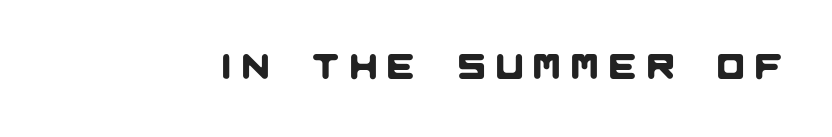
{"serif": "no", "width": "normal", "stroke_contrast": "low", "x_height": "large", "monospaced": "no", "underline": "no", "letter_spacing": "wide", "letter_spacing_em": 0.3, "glyph_px": 36}
